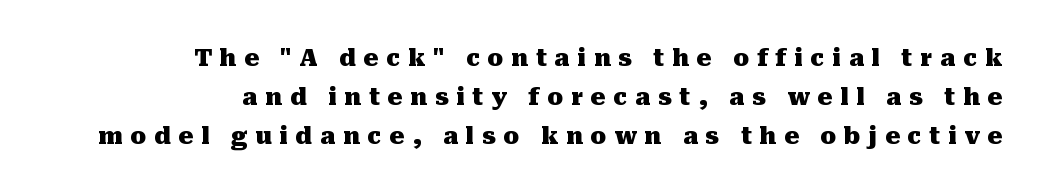
This block has exactly the height ordinary leading produces. Compared with typical body copy, the letter spacing here is much looser. These lines stack with their right ends in a neat column. The glyphs are unaccompanied by any horizontal stroke below them. The letters stand upright; this is a roman face. Typesetter's note: full bold, strokes at maximum text heaviness.
